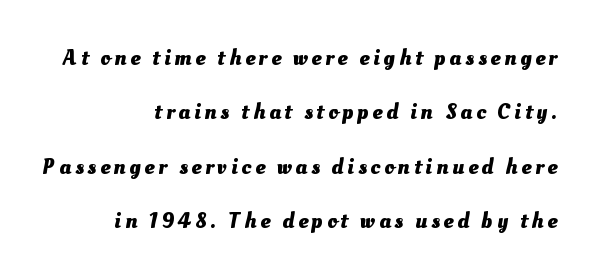
Q: Is the text bold? A: Yes.
Q: Is the text underlined? A: No.
Q: How is the paragraph aligned? A: Right-aligned.
Q: Is the spacing between lines tight, normal or loose? A: Loose.
